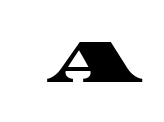
The image shows 63 px wide serif type; set normal letter spacing, not underlined; high stroke contrast and a large x-height.
